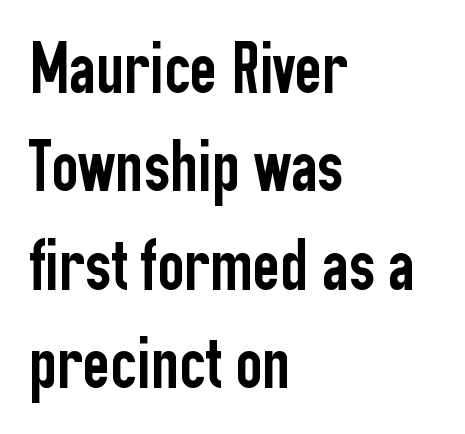
{"serif": "no", "italic": "no", "width": "condensed", "stroke_contrast": "low", "x_height": "medium", "monospaced": "no", "underline": "no", "align": "left", "line_spacing": "normal", "line_spacing_ratio": 1.33, "letter_spacing": "normal", "letter_spacing_em": 0.0, "glyph_px": 74}
